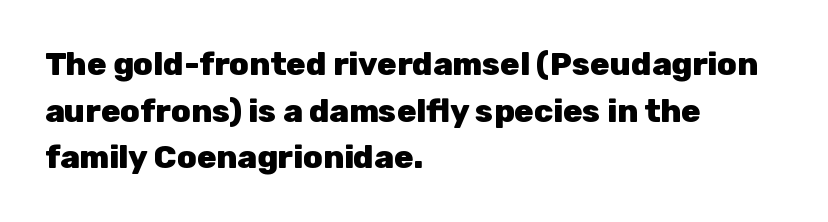
The image shows 32 px heavy sans-serif type, upright; set left-aligned, normal line spacing (1.46x), normal letter spacing, not underlined; low stroke contrast and a medium x-height.
